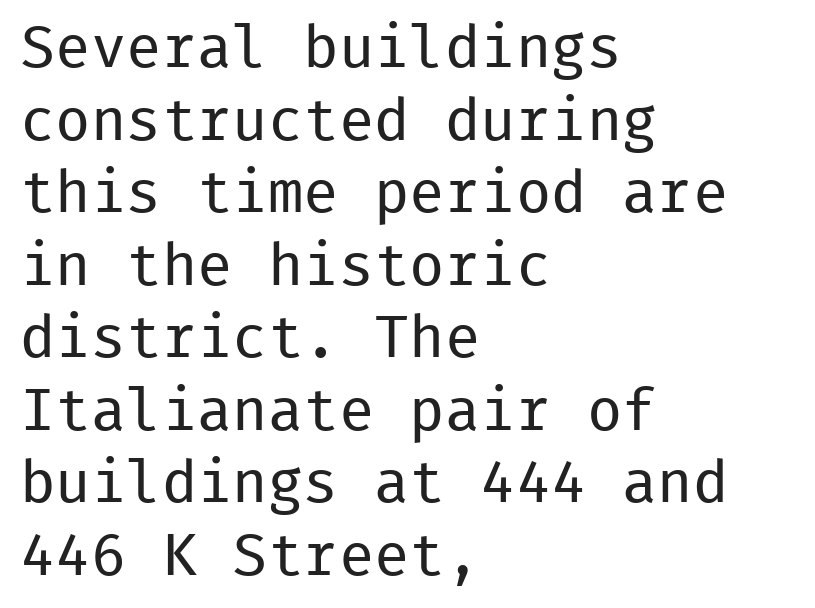
{"serif": "no", "italic": "no", "bold": "no", "weight": "regular", "width": "normal", "stroke_contrast": "low", "x_height": "medium", "monospaced": "yes", "underline": "no", "align": "left", "line_spacing_ratio": 1.23, "letter_spacing": "normal", "letter_spacing_em": 0.0, "glyph_px": 59}
